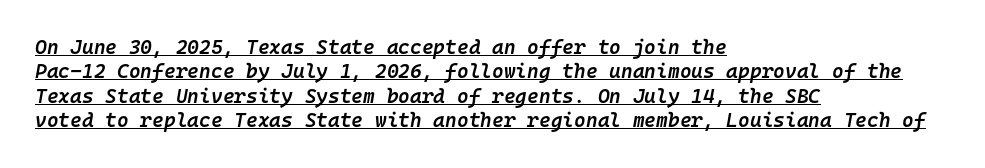
The image shows 20 px text type, italic (leaning right); set left-aligned, line spacing 1.22x, normal letter spacing, underlined.
